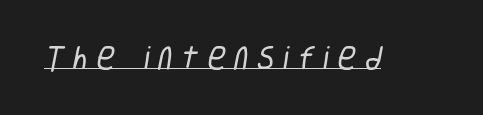
{"bold": "no", "underline": "yes", "letter_spacing": "wide", "letter_spacing_em": 0.32, "glyph_px": 26}
